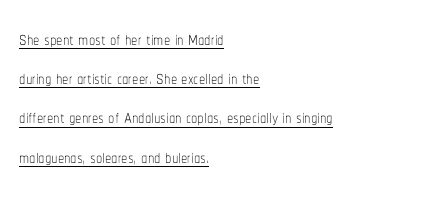
Notice how descenders clear the ascenders below comfortably — that's standard leading. If you drew a line through each stem, it would be perfectly vertical. Here the glyphs are tracked normally, forming tight word shapes. Is the block centered? No — it sits flush against the left margin. Think standard paragraph weight, or any step lighter than that.
